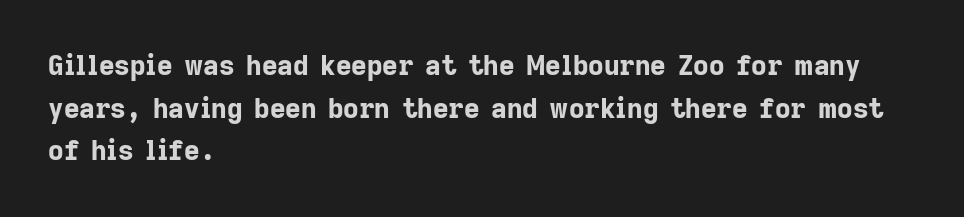
Typesetter's note: full bold, strokes at maximum text heaviness. Compared with typical paragraphs, the rows here are spaced about the same. Layout note: lines flush left. The passage shown is not underscored anywhere.
